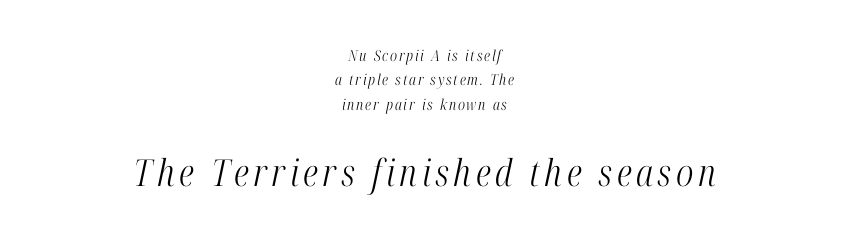
Q: Is the text bold? A: No.
Q: Is the text italic (slanted)? A: Yes, it leans right by about 12 degrees.
Q: Is the typeface a serif or a sans-serif typeface? A: Serif.
Q: Is the text underlined? A: No.
Q: How is the paragraph aligned? A: Centered.
Q: Is the spacing between lines tight, normal or loose? A: Normal.
Q: Which block of text is set in a larger size, the first (top) or the second (bottom)? A: The second (bottom) one.
Q: Width (condensed, normal, or wide)? A: Condensed.
Q: Stroke contrast? A: High.
Q: x-height? A: Medium.
Q: Monospaced? A: No.
